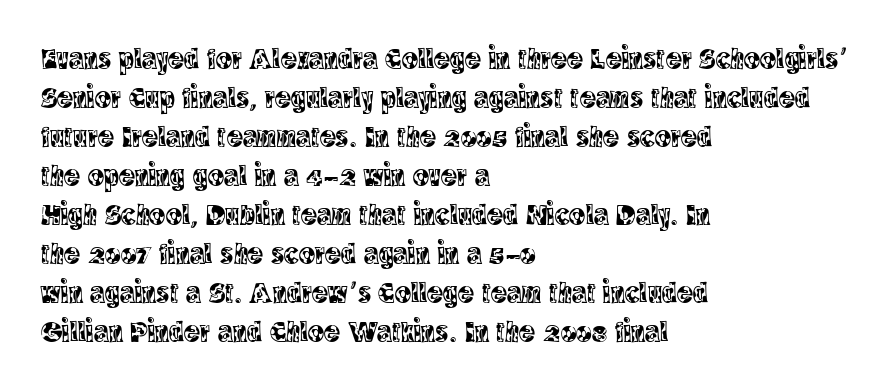
{"serif": "yes", "italic": "no", "width": "condensed", "x_height": "large", "monospaced": "no", "underline": "no", "align": "left", "line_spacing": "normal", "line_spacing_ratio": 1.3, "letter_spacing": "normal", "letter_spacing_em": 0.0, "glyph_px": 30}
